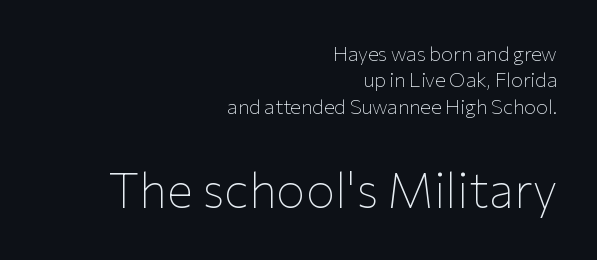
Q: Is the text bold? A: No.
Q: Is the text italic (slanted)? A: No, it is upright.
Q: Is the typeface a serif or a sans-serif typeface? A: Sans-serif.
Q: Is the text underlined? A: No.
Q: How is the paragraph aligned? A: Right-aligned.
Q: Is the spacing between letters normal or unusually wide? A: Normal.
Q: Is the spacing between lines tight, normal or loose? A: Normal.
Q: Which block of text is set in a larger size, the first (top) or the second (bottom)? A: The second (bottom) one.
Q: Width (condensed, normal, or wide)? A: Normal.
Q: Stroke contrast? A: Low.
Q: x-height? A: Medium.
Q: Monospaced? A: No.
